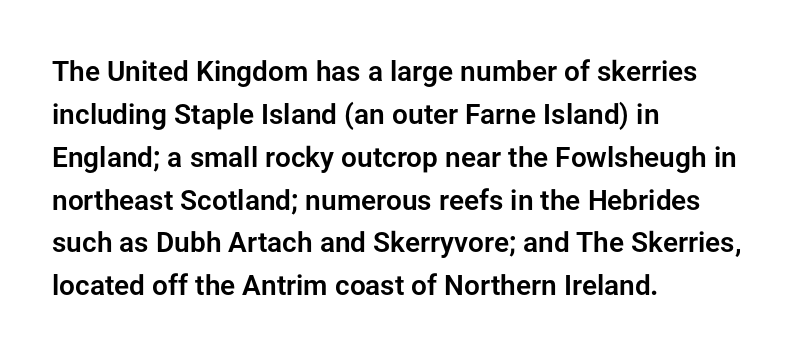
Q: Is the text italic (slanted)? A: No, it is upright.
Q: Is the typeface a serif or a sans-serif typeface? A: Sans-serif.
Q: Is the text underlined? A: No.
Q: How is the paragraph aligned? A: Left-aligned.
Q: Is the spacing between letters normal or unusually wide? A: Normal.
Q: Is the spacing between lines tight, normal or loose? A: Normal.
Q: Width (condensed, normal, or wide)? A: Normal.
Q: Stroke contrast? A: Low.
Q: x-height? A: Medium.
Q: Monospaced? A: No.
